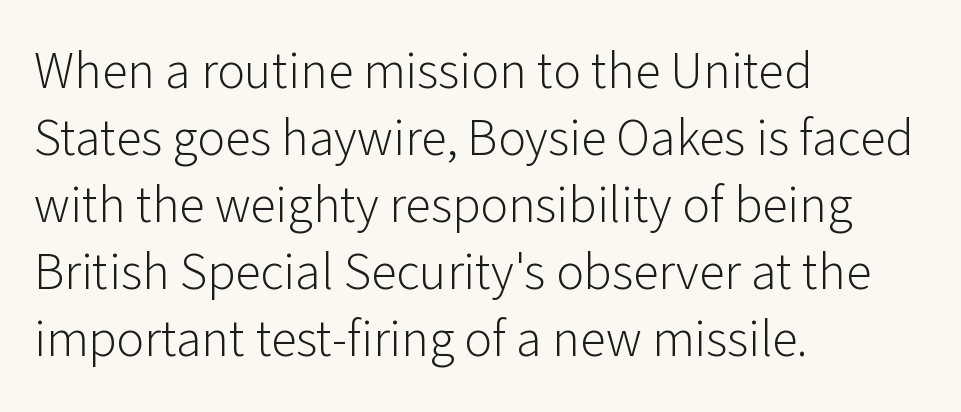
Serifs: no, the terminals of the letterforms are clean. This block has exactly the height ordinary leading produces. Ordinary non-slanted type is in use. Looks like regular typesetting: each glyph gets only the width it needs. No heavy texture on the line: the type isn't bold.
